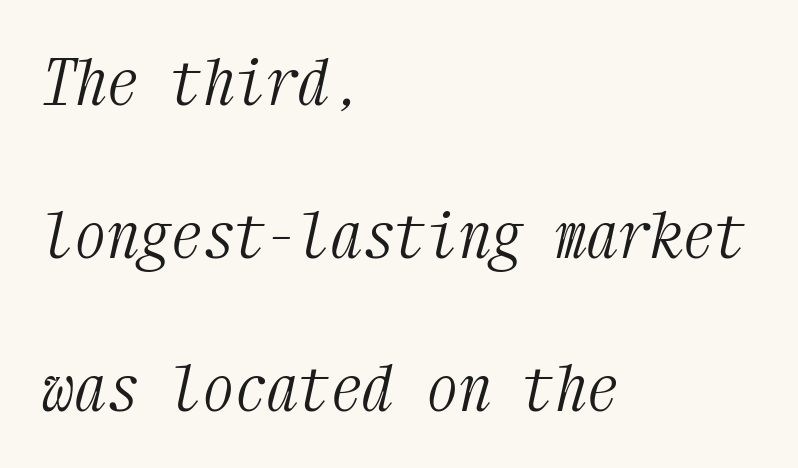
The font sits on the lighter half of the weight spectrum, regular included. Does the type have serifs? Yes, each stem ends in a small foot. Caption: standard tracking, unaltered. One-word summary of the alignment: left.
